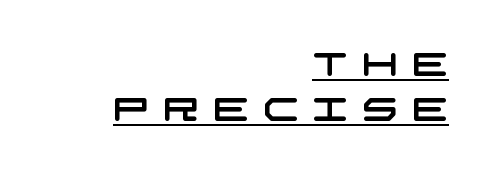
Q: Is the typeface a serif or a sans-serif typeface? A: Sans-serif.
Q: Is the text underlined? A: Yes.
Q: How is the paragraph aligned? A: Right-aligned.
Q: Is the spacing between letters normal or unusually wide? A: Unusually wide.
Q: Is the spacing between lines tight, normal or loose? A: Normal.
Q: Width (condensed, normal, or wide)? A: Wide.
Q: Stroke contrast? A: Low.
Q: x-height? A: Large.
